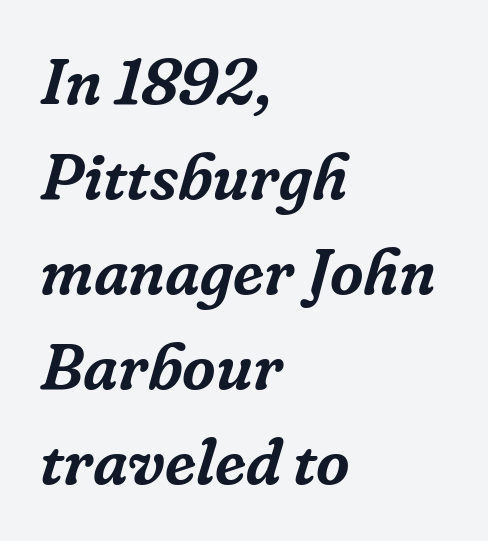
The image shows 65 px serif type, italic (leaning right); set left-aligned, normal line spacing (1.46x), normal letter spacing, not underlined; low stroke contrast and a medium x-height.
